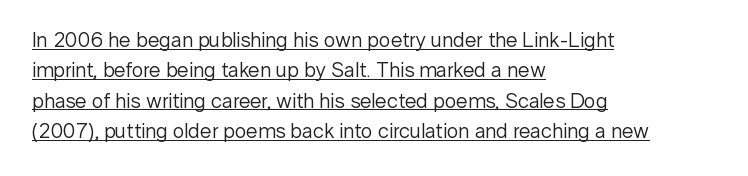
{"italic": "no", "bold": "no", "underline": "yes", "align": "left", "line_spacing": "normal", "line_spacing_ratio": 1.45, "letter_spacing": "normal", "letter_spacing_em": 0.0, "glyph_px": 21}
